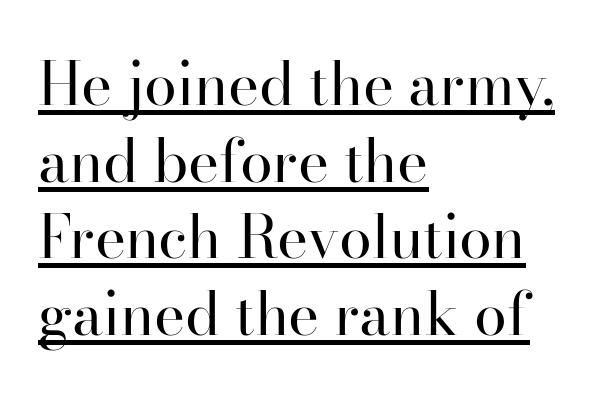
Q: Is the text bold? A: No.
Q: Is the text italic (slanted)? A: No, it is upright.
Q: Is the typeface a serif or a sans-serif typeface? A: Serif.
Q: Is the text underlined? A: Yes.
Q: How is the paragraph aligned? A: Left-aligned.
Q: Is the spacing between letters normal or unusually wide? A: Normal.
Q: Is the spacing between lines tight, normal or loose? A: Normal.
Q: Width (condensed, normal, or wide)? A: Normal.
Q: Stroke contrast? A: High.
Q: x-height? A: Small.
Q: Monospaced? A: No.
